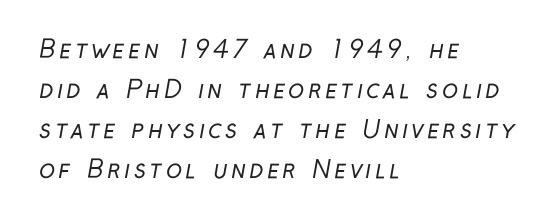
Q: Is the text bold? A: No.
Q: Is the text underlined? A: No.
Q: How is the paragraph aligned? A: Left-aligned.
Q: Is the spacing between lines tight, normal or loose? A: Normal.
